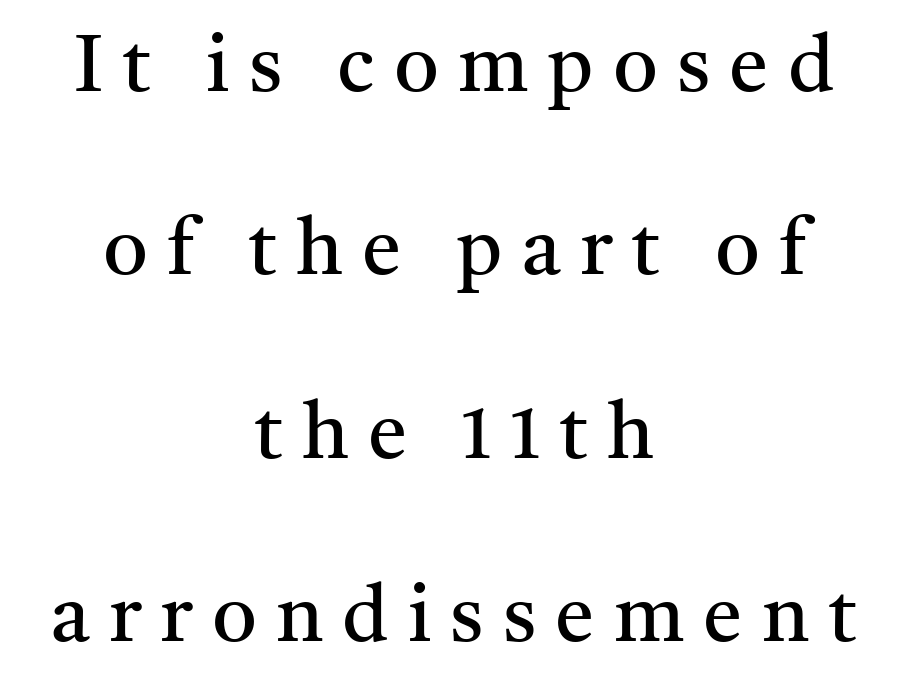
{"serif": "yes", "italic": "no", "bold": "no", "weight": "regular", "width": "normal", "stroke_contrast": "medium", "x_height": "medium", "monospaced": "no", "underline": "no", "align": "center", "line_spacing": "loose", "line_spacing_ratio": 2.32, "letter_spacing": "wide", "letter_spacing_em": 0.24, "glyph_px": 79}
